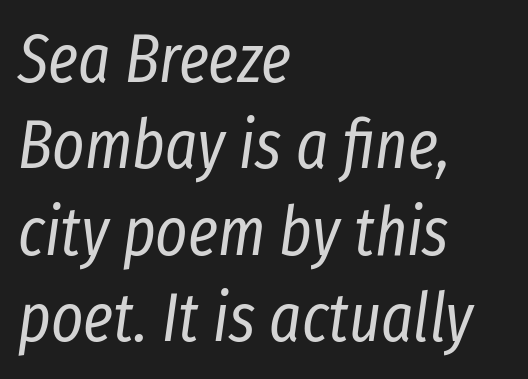
Q: Is the text bold? A: No.
Q: Is the text italic (slanted)? A: Yes, it leans right by about 8 degrees.
Q: Is the text underlined? A: No.
Q: How is the paragraph aligned? A: Left-aligned.
Q: Is the spacing between letters normal or unusually wide? A: Normal.
Q: Is the spacing between lines tight, normal or loose? A: Normal.
Q: Width (condensed, normal, or wide)? A: Condensed.
Q: Stroke contrast? A: Low.
Q: x-height? A: Medium.
Q: Monospaced? A: No.
